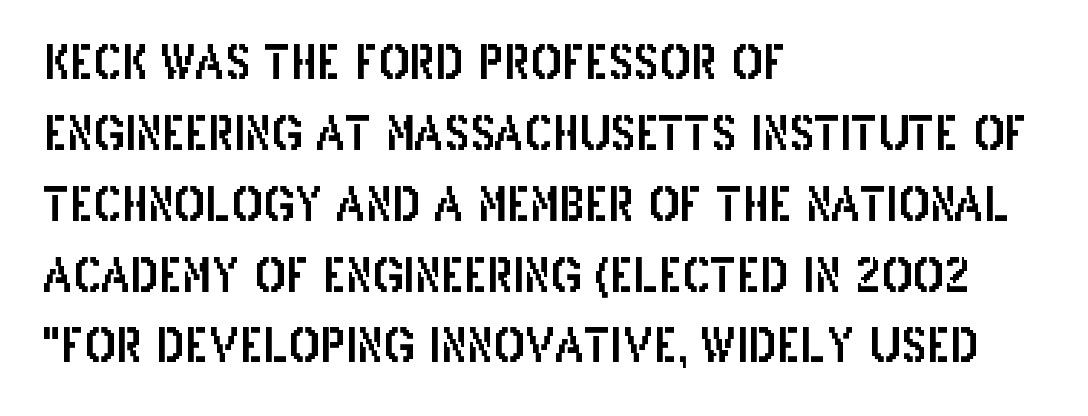
The image shows 46 px condensed sans-serif type, upright; set left-aligned, normal line spacing (1.54x), normal letter spacing, not underlined; low stroke contrast and a large x-height.
